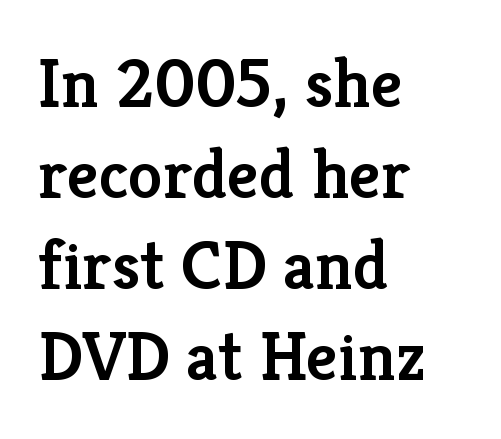
Q: Is the text bold? A: Semi-bold.
Q: Is the text italic (slanted)? A: No, it is upright.
Q: Is the typeface a serif or a sans-serif typeface? A: Serif.
Q: Is the text underlined? A: No.
Q: How is the paragraph aligned? A: Left-aligned.
Q: Is the spacing between letters normal or unusually wide? A: Normal.
Q: Is the spacing between lines tight, normal or loose? A: Normal.
Q: Width (condensed, normal, or wide)? A: Normal.
Q: Stroke contrast? A: Low.
Q: x-height? A: Medium.
Q: Monospaced? A: No.
